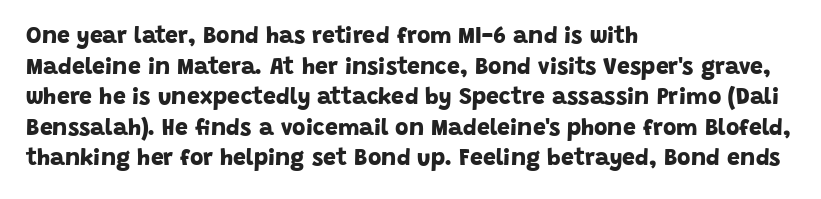
The image shows 23 px bold type; set left-aligned, normal line spacing (1.33x), normal letter spacing, not underlined.
